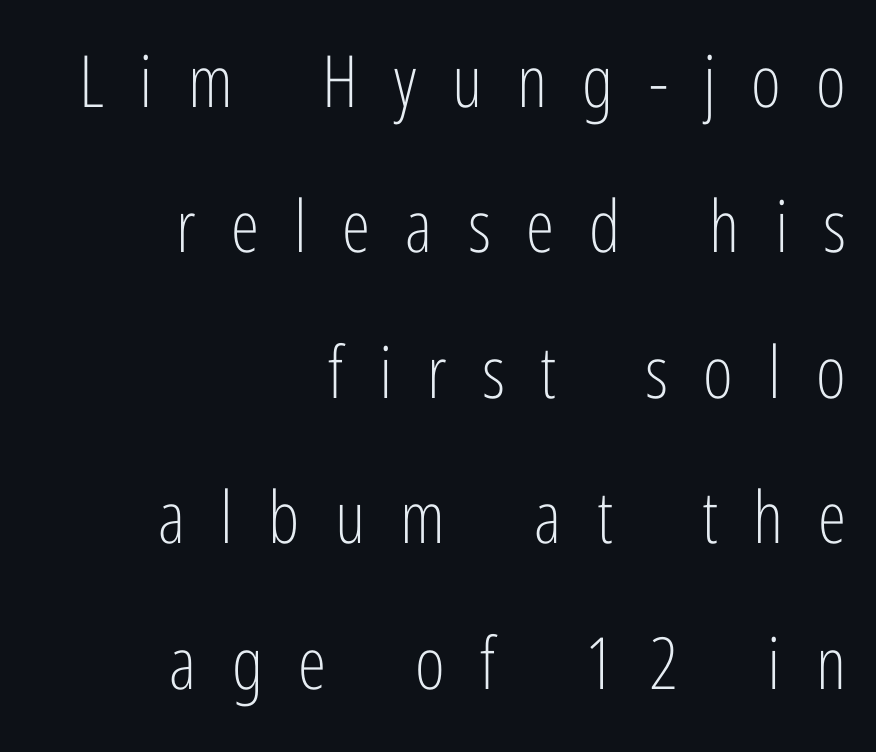
{"serif": "no", "italic": "no", "bold": "no", "weight": "light", "width": "condensed", "stroke_contrast": "low", "x_height": "medium", "monospaced": "no", "underline": "no", "align": "right", "line_spacing": "loose", "line_spacing_ratio": 2.02, "letter_spacing": "wide", "letter_spacing_em": 0.49, "glyph_px": 72}
